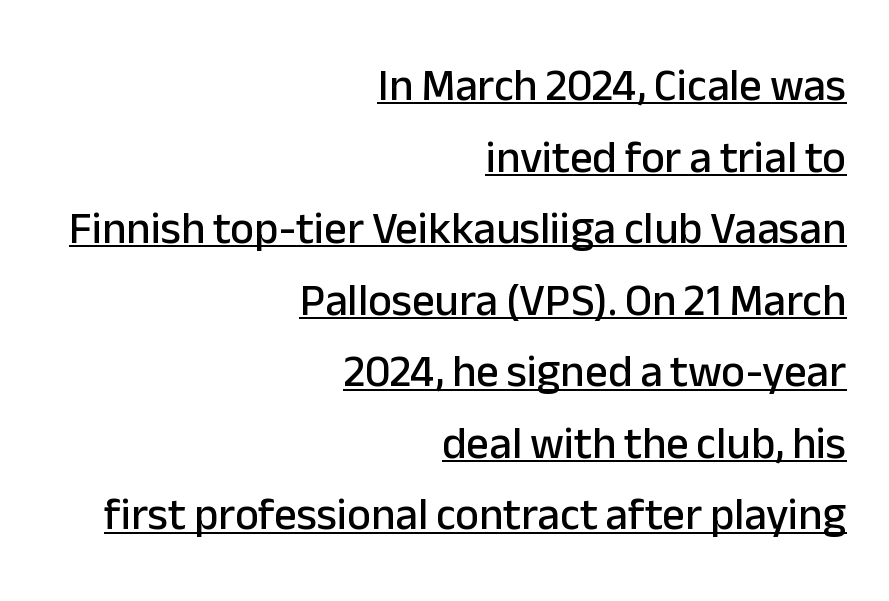
Q: Is the text italic (slanted)? A: No, it is upright.
Q: Is the typeface a serif or a sans-serif typeface? A: Sans-serif.
Q: Is the text underlined? A: Yes.
Q: How is the paragraph aligned? A: Right-aligned.
Q: Is the spacing between letters normal or unusually wide? A: Normal.
Q: Is the spacing between lines tight, normal or loose? A: Normal.
Q: Width (condensed, normal, or wide)? A: Normal.
Q: Stroke contrast? A: Low.
Q: x-height? A: Medium.
Q: Monospaced? A: No.
